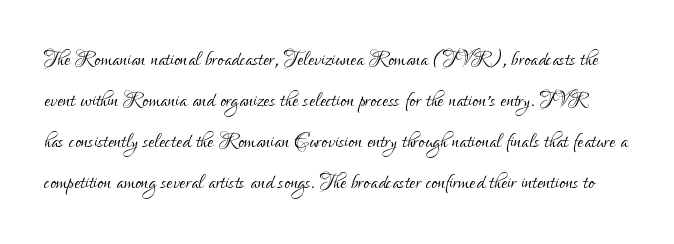
The image shows 28 px light, condensed sans-serif type; set normal line spacing (1.46x), normal letter spacing, not underlined; low stroke contrast and a small x-height.
